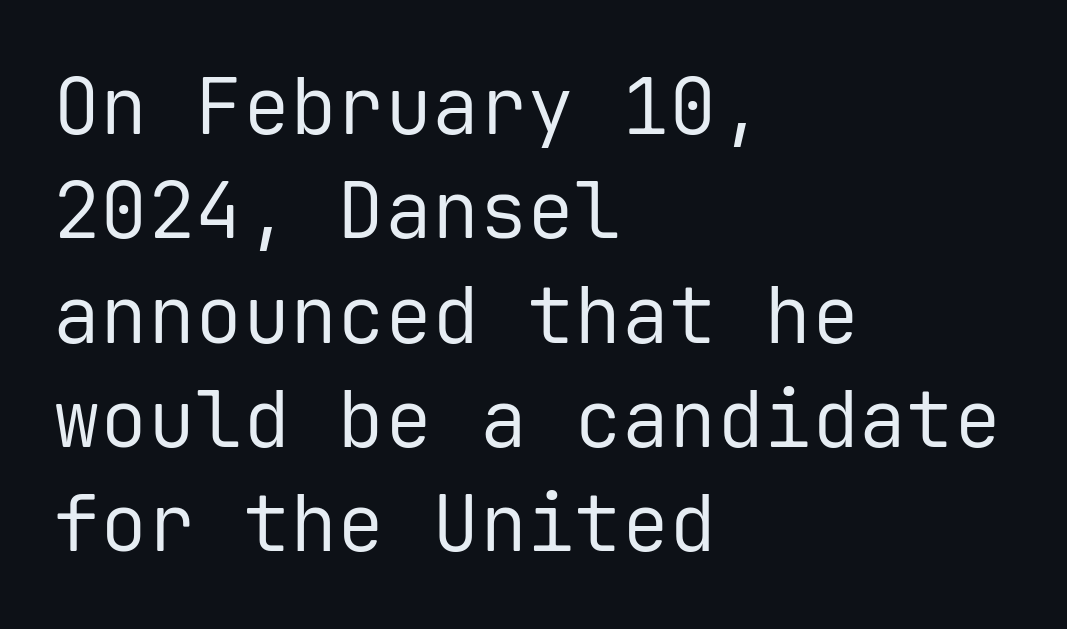
The image shows 79 px regular-weight sans-serif type, upright, monospaced; set left-aligned, normal line spacing (1.32x), normal letter spacing, not underlined; low stroke contrast and a medium x-height.
